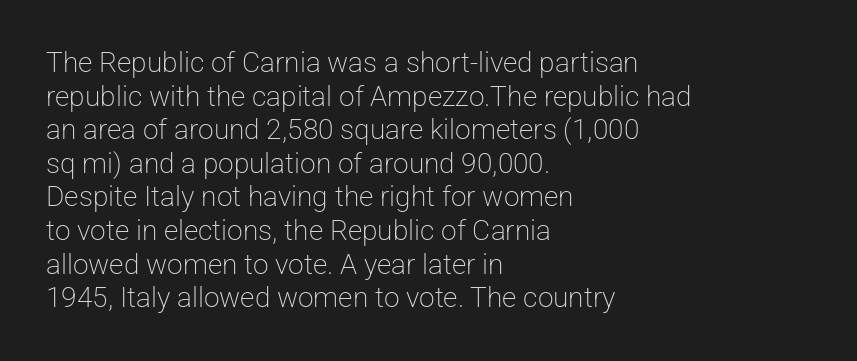
Check where the strokes stop: nothing finishes them off — pure sans. Honestly, the letter spacing is just normal — you wouldn't notice it. Just letters on the line, the space beneath them empty. You could not count columns in this text — the font is proportionally spaced. A student would call this left alignment; a typographer would say flush left, rag right. You can tell it's not italic because the verticals are truly vertical.
